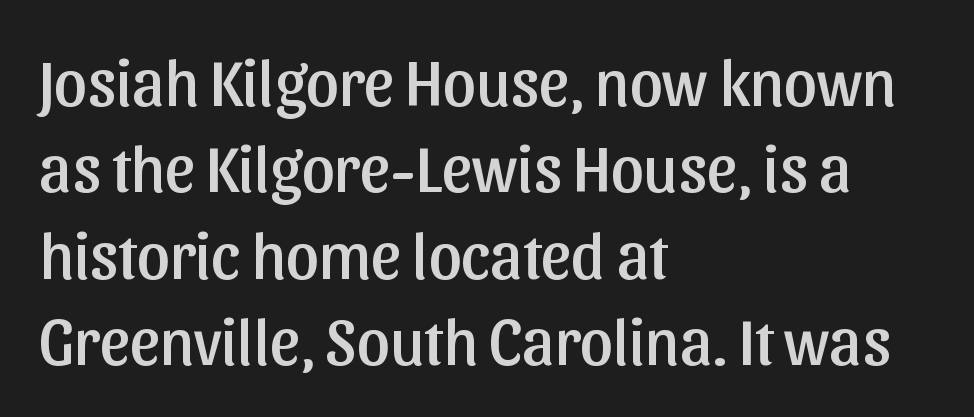
These lines are rendered in a variable-pitch font. Is the block centered? No — it sits flush against the left margin. Line spacing here is normal. Typographically, this falls in the sans-serif category. The rendering keeps characters at their native spacing. The specimen reads as upright at a glance.
